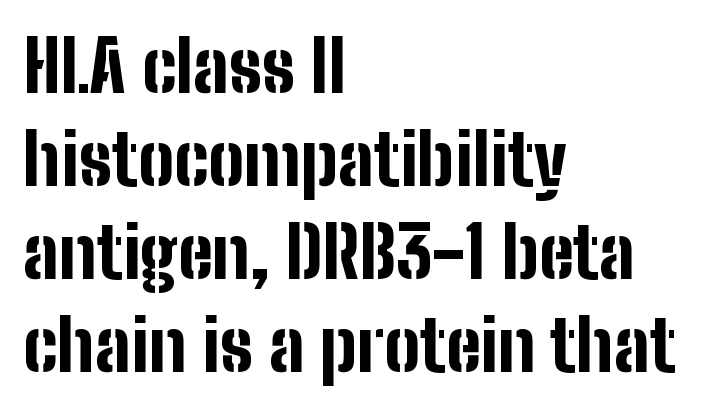
These lines are composed in type without serifs. The line texture is even and compact thanks to regular tracking. Ordinary non-slanted type is in use. Summary of vertical rhythm: regular, with standard interline spacing. Here the designer chose a conventional face with non-uniform glyph widths.
